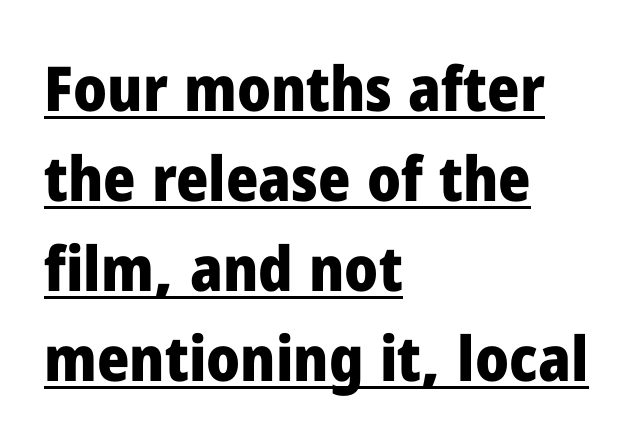
Caption: lettering with a line underneath. This sample uses an upright cut, with every glyph sitting square on the baseline. Tracking here is standard; glyphs follow each other at the usual distance. Heavy, bold letterforms. Visually the block forms a straight wall on the left and a jagged coastline on the right. Proportional: the letters do not fall into vertical columns.
